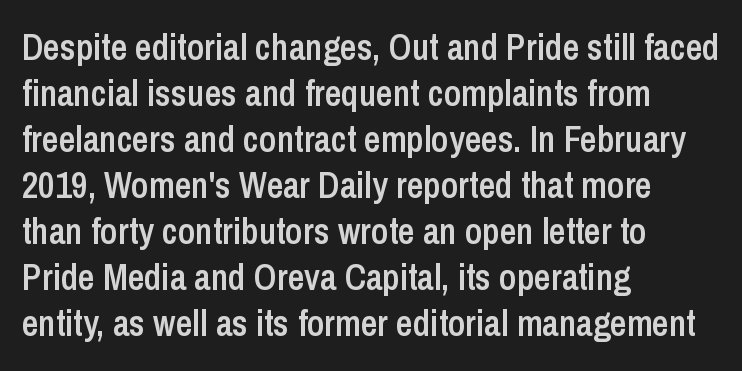
Q: Is the text bold? A: Semi-bold.
Q: Is the text italic (slanted)? A: No, it is upright.
Q: Is the typeface a serif or a sans-serif typeface? A: Sans-serif.
Q: Is the text underlined? A: No.
Q: How is the paragraph aligned? A: Left-aligned.
Q: Is the spacing between letters normal or unusually wide? A: Normal.
Q: Is the spacing between lines tight, normal or loose? A: Normal.
Q: Width (condensed, normal, or wide)? A: Condensed.
Q: Stroke contrast? A: Low.
Q: x-height? A: Medium.
Q: Monospaced? A: No.
